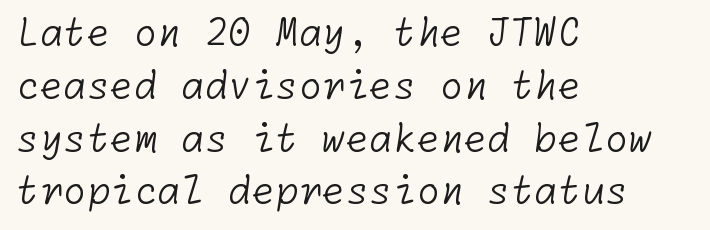
Standard letterfit; no display-style spreading of the glyphs. Honestly, there is no underline to notice here at all. Summary of vertical rhythm: regular, with standard interline spacing. Summary of weight: not heavy and not bold. Classification — sans serif. All the whitespace from short lines collects on the right.
